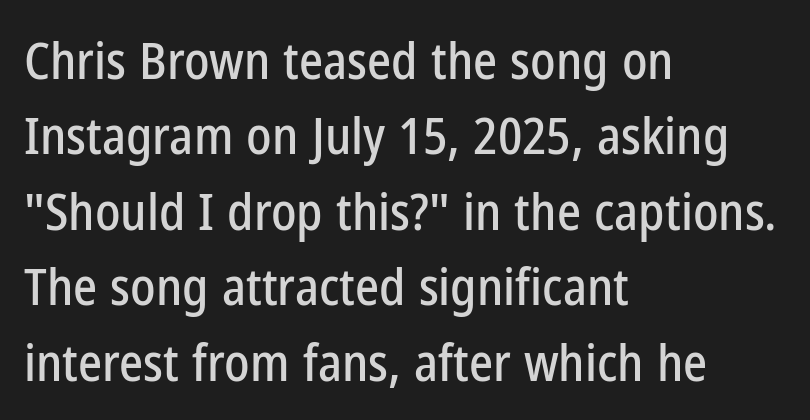
{"serif": "no", "italic": "no", "width": "condensed", "stroke_contrast": "low", "x_height": "medium", "monospaced": "no", "underline": "no", "align": "left", "line_spacing": "normal", "line_spacing_ratio": 1.48, "letter_spacing": "normal", "letter_spacing_em": 0.0, "glyph_px": 51}
